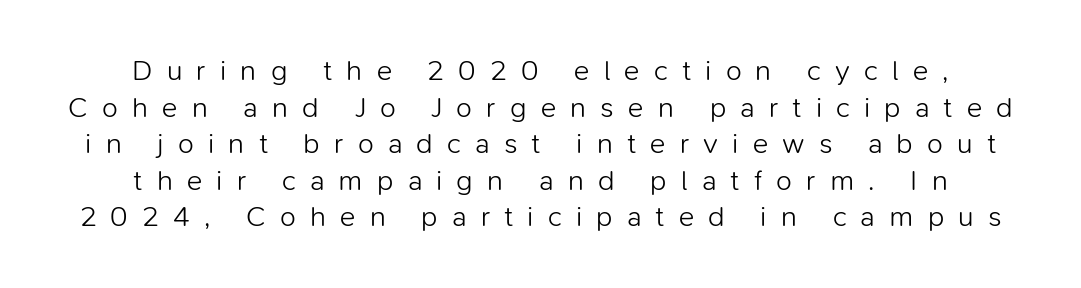
Q: Is the text bold? A: No.
Q: Is the text italic (slanted)? A: No, it is upright.
Q: Is the typeface a serif or a sans-serif typeface? A: Sans-serif.
Q: Is the text underlined? A: No.
Q: How is the paragraph aligned? A: Centered.
Q: Is the spacing between letters normal or unusually wide? A: Unusually wide.
Q: Is the spacing between lines tight, normal or loose? A: Normal.
Q: Width (condensed, normal, or wide)? A: Normal.
Q: Stroke contrast? A: Low.
Q: x-height? A: Medium.
Q: Monospaced? A: No.
